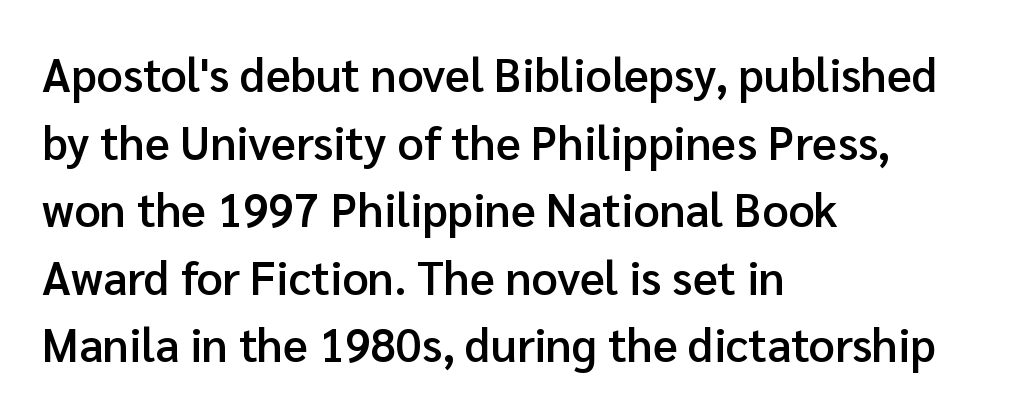
{"serif": "no", "italic": "no", "bold": "semi", "weight": "semibold", "width": "normal", "stroke_contrast": "low", "x_height": "medium", "monospaced": "no", "underline": "no", "align": "left", "line_spacing": "normal", "line_spacing_ratio": 1.47, "letter_spacing": "normal", "letter_spacing_em": 0.0, "glyph_px": 46}
